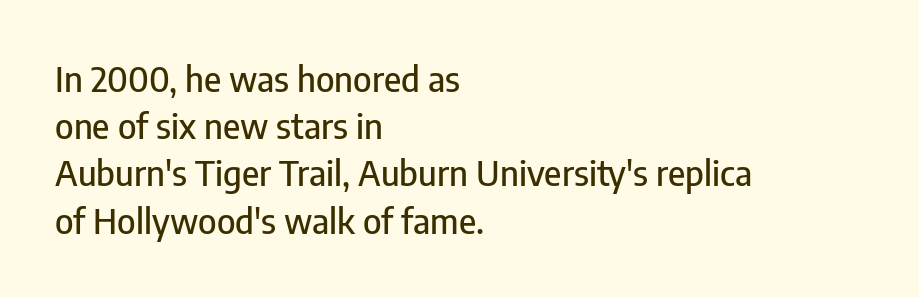
The letterforms sit shoulder to shoulder at normal distance. Line spacing here is normal. Underline: absent. The rendering uses natural spacing where letterforms have individual widths. Ascenders rise straight up at ninety degrees.
